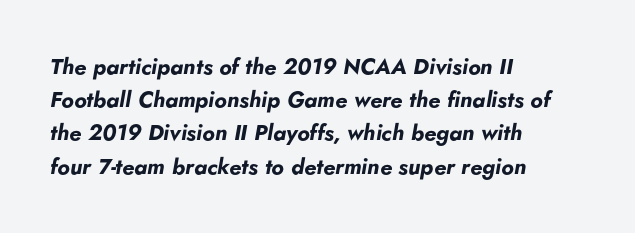
The image shows 22 px bold type, italic (leaning right); set left-aligned, normal line spacing (1.51x), normal letter spacing, not underlined.
